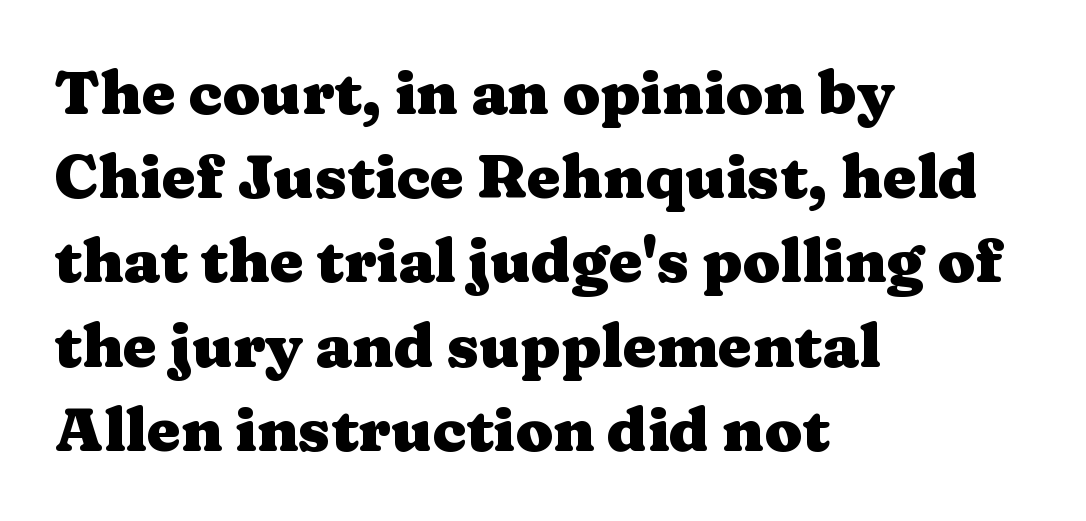
The image shows 61 px heavy, wide serif type, upright; set left-aligned, normal line spacing (1.38x), normal letter spacing, not underlined; medium stroke contrast and a medium x-height.
